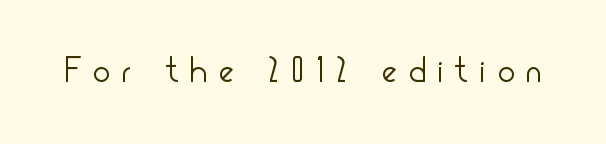
The face used here is proportionally spaced, like ordinary book or web type. Words appear elongated and porous because spacing is wide. The text was rendered using a sans face with plain stroke endings. Do the letters lean? They stand straight. The string is rendered with underlining switched off.
